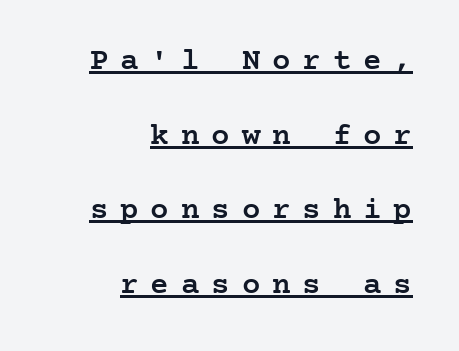
The image shows 31 px semibold serif type, upright; set right-aligned, loose line spacing (2.41x), unusually wide letter spacing (+0.38 em), underlined; low stroke contrast and a medium x-height.
